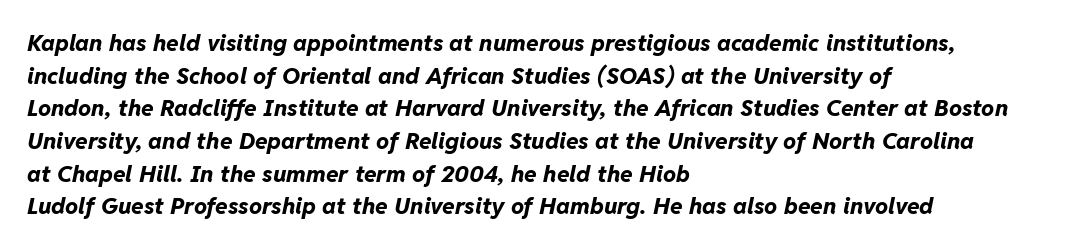
The image shows 23 px bold type, italic (leaning right); set left-aligned, normal line spacing (1.42x), normal letter spacing, not underlined.
